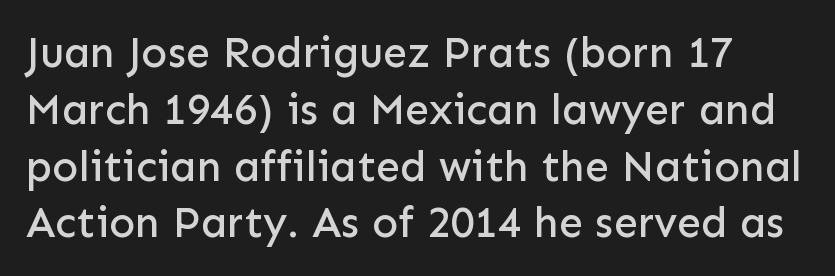
The image shows 43 px sans-serif type, upright; set normal line spacing (1.32x), normal letter spacing, not underlined; low stroke contrast and a medium x-height.
